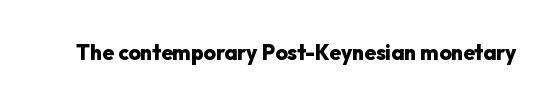
Q: Is the text bold? A: Yes.
Q: Is the text italic (slanted)? A: No, it is upright.
Q: Is the text underlined? A: No.
Q: Is the spacing between letters normal or unusually wide? A: Normal.
